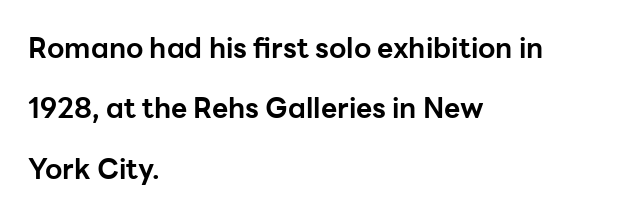
The image shows 28 px bold sans-serif type, upright; set left-aligned, loose line spacing (2.16x), normal letter spacing, not underlined; low stroke contrast and a medium x-height.
